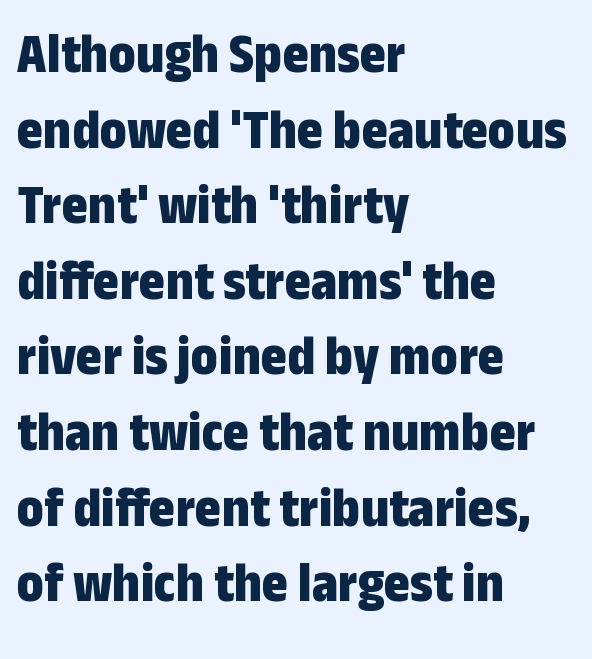
The face used here is proportionally spaced, like ordinary book or web type. Does extra space separate the letters? No, they use regular spacing. The passage shown stacks its lines at a standard gap. The rendering shows plain stroke endings on the letterforms — a sans-serif design. Characters remain perfectly vertical along every line. Underline: absent.
